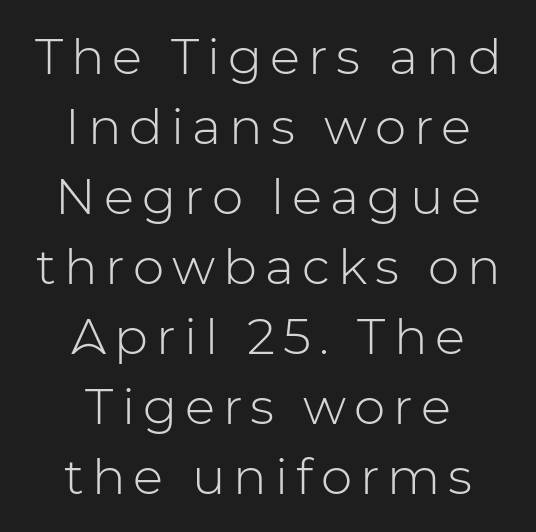
The letters stand straight up with perfectly vertical stems. Both edges are ragged and mirror each other, which tells us the setting is centered. The strokes carry an ordinary text weight at most. Decoration check: the copy has no underline.
